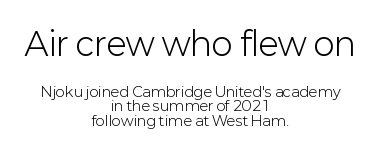
Q: Is the text bold? A: No.
Q: Is the text italic (slanted)? A: No, it is upright.
Q: Is the typeface a serif or a sans-serif typeface? A: Sans-serif.
Q: Is the text underlined? A: No.
Q: How is the paragraph aligned? A: Centered.
Q: Is the spacing between letters normal or unusually wide? A: Normal.
Q: Is the spacing between lines tight, normal or loose? A: Tight.
Q: Which block of text is set in a larger size, the first (top) or the second (bottom)? A: The first (top) one.
Q: Width (condensed, normal, or wide)? A: Normal.
Q: Stroke contrast? A: Low.
Q: x-height? A: Medium.
Q: Monospaced? A: No.
